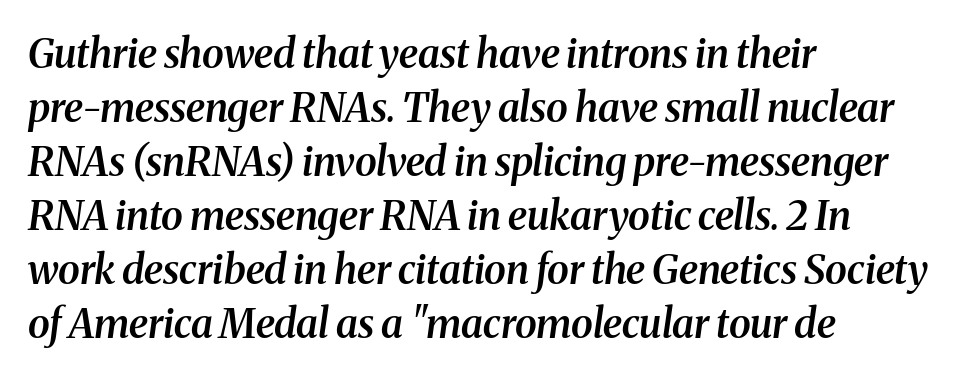
{"serif": "yes", "italic": "yes", "lean": "right", "slant_degrees": 8, "bold": "semi", "weight": "semibold", "width": "normal", "stroke_contrast": "medium", "x_height": "medium", "monospaced": "no", "underline": "no", "align": "left", "line_spacing": "normal", "line_spacing_ratio": 1.35, "letter_spacing": "normal", "letter_spacing_em": 0.0, "glyph_px": 40}
